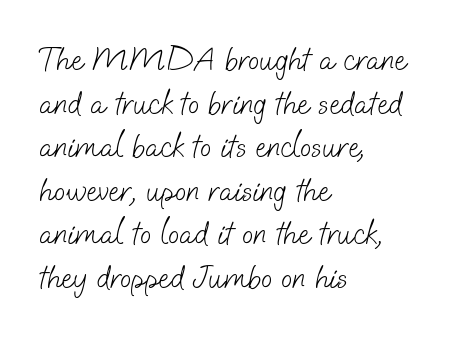
{"serif": "no", "bold": "no", "weight": "light", "width": "normal", "stroke_contrast": "low", "x_height": "small", "monospaced": "no", "underline": "no", "align": "left", "line_spacing": "normal", "line_spacing_ratio": 1.32, "letter_spacing": "normal", "letter_spacing_em": 0.0, "glyph_px": 33}
